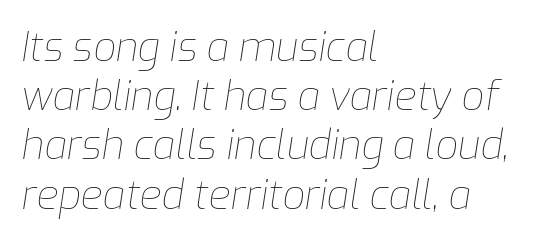
Q: Is the text bold? A: No.
Q: Is the text italic (slanted)? A: Yes, it leans right by about 9 degrees.
Q: Is the text underlined? A: No.
Q: How is the paragraph aligned? A: Left-aligned.
Q: Is the spacing between letters normal or unusually wide? A: Normal.
Q: Width (condensed, normal, or wide)? A: Normal.
Q: Stroke contrast? A: Low.
Q: x-height? A: Medium.
Q: Monospaced? A: No.
